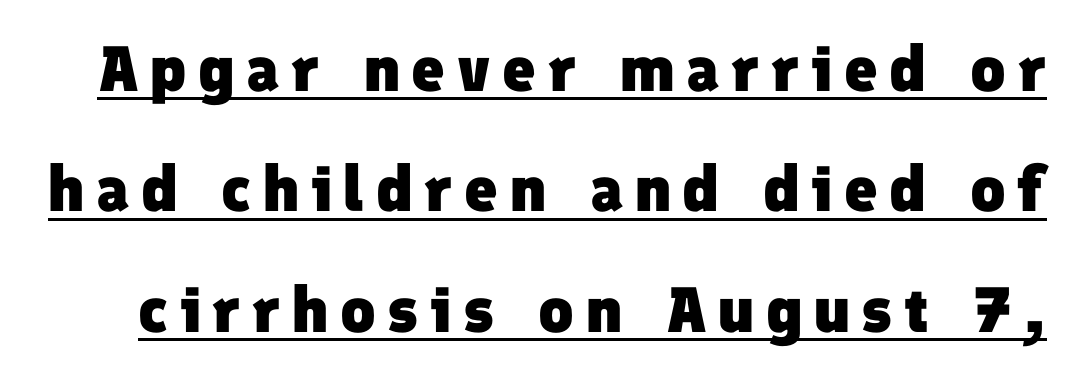
The characters look thick and weighty, a clear bold. Does a line run under the words? Yes, clearly. The typeface chosen for these lines omits serifs. Varying glyph widths throughout — classic text-font behaviour.
